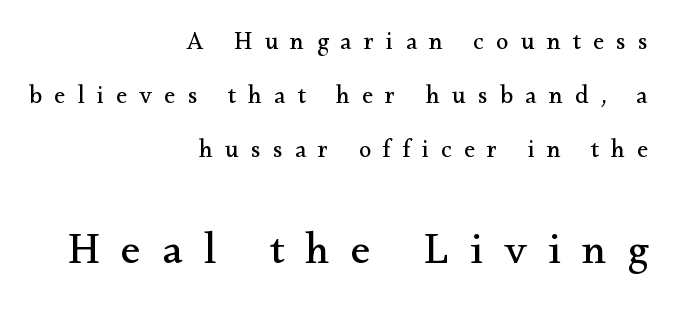
Q: Is the text bold? A: No.
Q: Is the text italic (slanted)? A: No, it is upright.
Q: Is the typeface a serif or a sans-serif typeface? A: Serif.
Q: Is the text underlined? A: No.
Q: How is the paragraph aligned? A: Right-aligned.
Q: Is the spacing between letters normal or unusually wide? A: Unusually wide.
Q: Is the spacing between lines tight, normal or loose? A: Loose.
Q: Which block of text is set in a larger size, the first (top) or the second (bottom)? A: The second (bottom) one.
Q: Width (condensed, normal, or wide)? A: Normal.
Q: Stroke contrast? A: Medium.
Q: x-height? A: Small.
Q: Monospaced? A: No.
